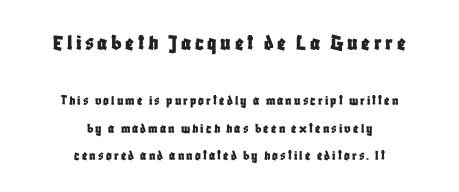
These lines are centered, leaving both edges ragged. The lines are spread far apart with generous leading. Lines of text with bare space underneath. Every stem runs plumb, perpendicular to the baseline. Character size in the leading block exceeds that of the trailing block.
